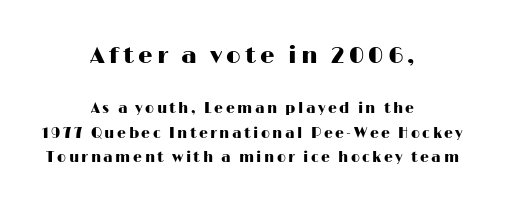
{"italic": "no", "underline": "no", "align": "center", "line_spacing_ratio": 1.74, "larger_block": "first", "size_ratio": 1.64, "glyph_px": 23}
